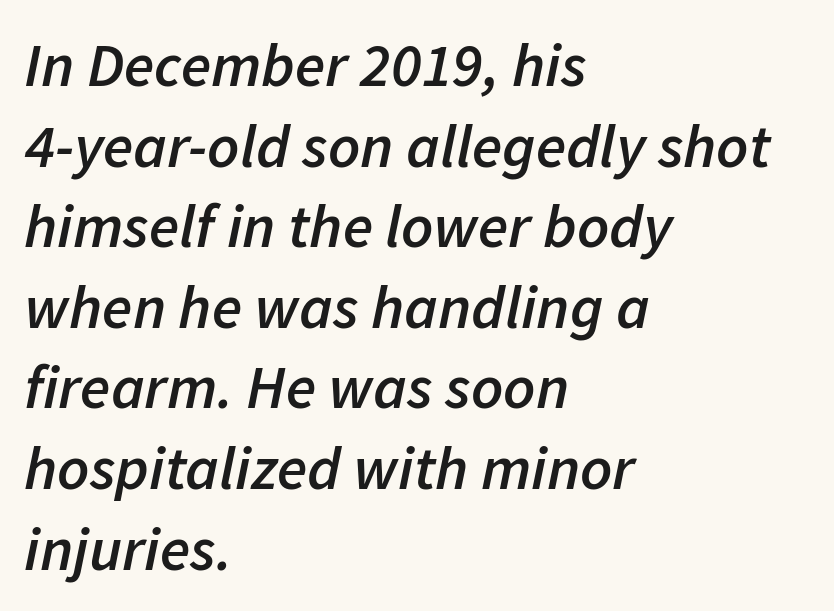
The axis of the letterforms is tilted away from vertical. The words here are not underlined. You could call the tracking neutral — neither tight nor loose. The rendering uses a moderate line-height, typical for paragraphs.
